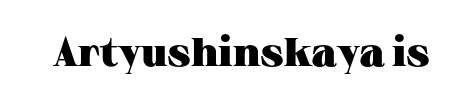
The specimen reads as upright at a glance. Varying glyph widths throughout — classic text-font behaviour. The face used here is seriffed, in the tradition of book romans. These lines keep a tight, regular rhythm from letter to letter.
